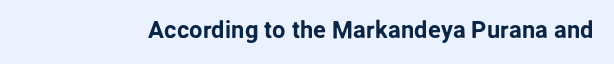
{"italic": "no", "underline": "no", "letter_spacing": "normal", "letter_spacing_em": 0.0, "glyph_px": 24}
